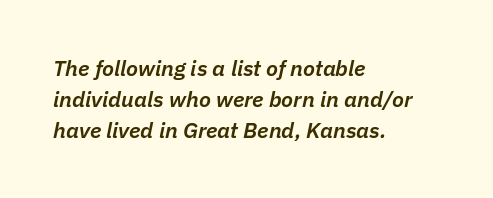
Summary of vertical rhythm: regular, with standard interline spacing. Each row of text sits above clean, open space. Italic: yes, the glyphs are oblique. Caption: multi-line text, flush left, ragged right.
